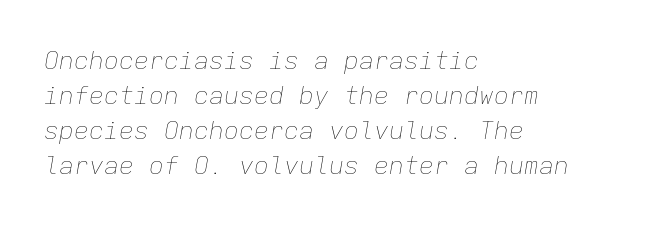
Stroke thickness stays within the range of a standard reading face or lighter. The passage shown has conventional tracking throughout. A typesetter would mark this as italic. The rendering anchors every line to the left-hand side. This block has exactly the height ordinary leading produces. This rendering features lettering with no underline.
